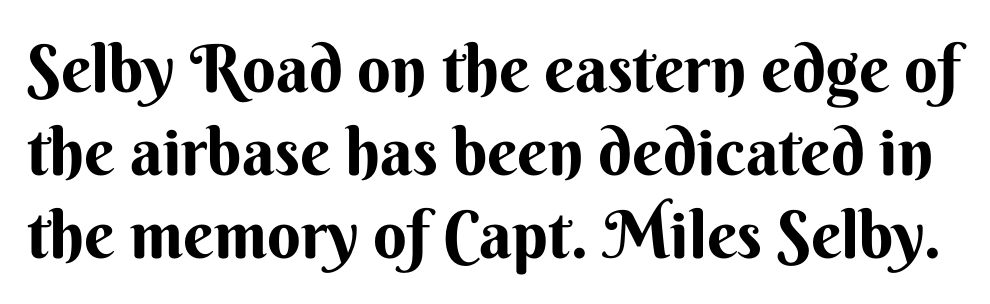
{"serif": "no", "italic": "no", "bold": "yes", "weight": "bold", "width": "normal", "stroke_contrast": "medium", "x_height": "small", "monospaced": "no", "underline": "no", "line_spacing": "normal", "line_spacing_ratio": 1.26, "letter_spacing": "normal", "letter_spacing_em": 0.0, "glyph_px": 66}
